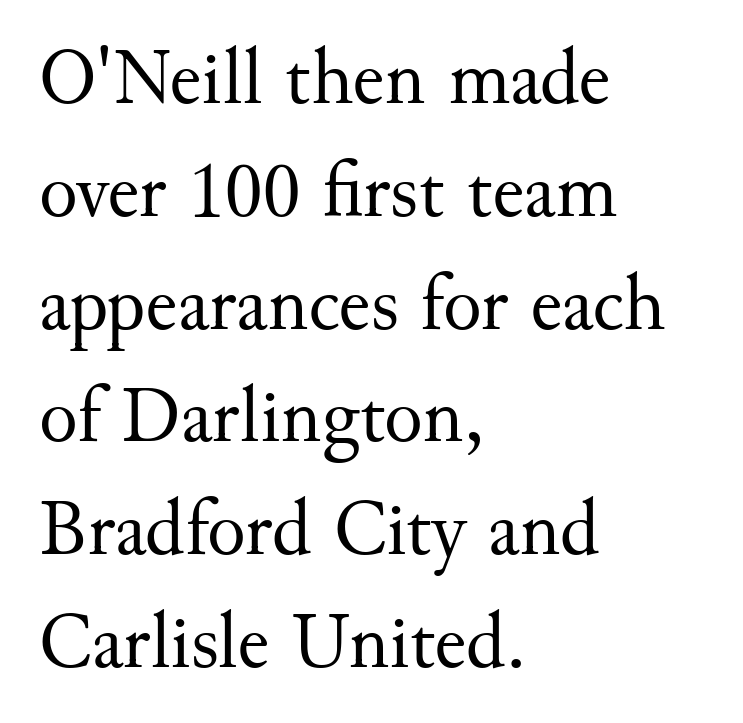
Does the copy run flush right? No — it runs flush left. The face used here is proportionally spaced, like ordinary book or web type. A typesetter would call this zero additional tracking. The passage shown is typeset with a serif family. Every stem runs plumb, perpendicular to the baseline.
